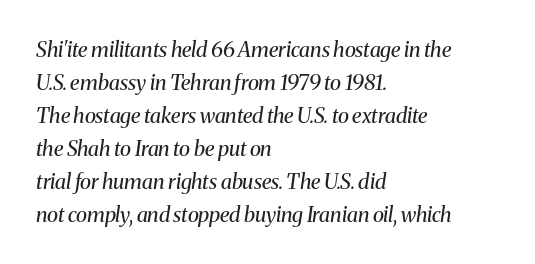
Bold? No — there's no thickening of the strokes. Is the letter spacing exaggerated? No — it looks like the ordinary default. Quick note: interline space is typical. The paragraph shown leans on its left margin. No word sits above an underline. You can tell it's italic because the verticals aren't actually vertical.
